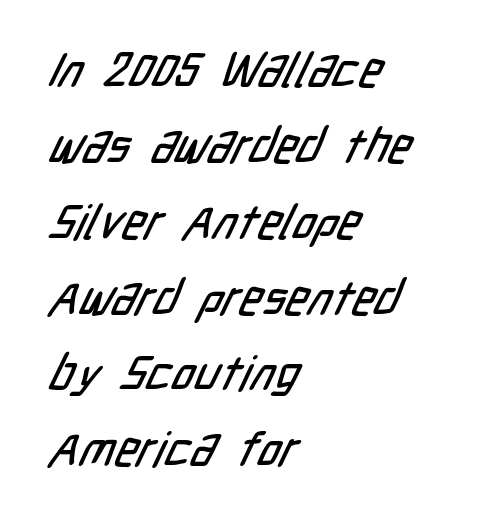
The image shows 48 px condensed sans-serif type; set left-aligned, normal line spacing (1.58x), normal letter spacing, not underlined; low stroke contrast and a medium x-height.
